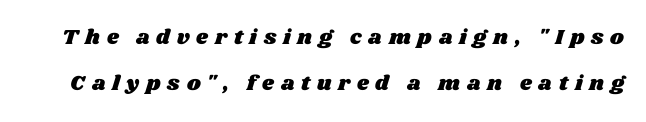
Q: Is the text underlined? A: No.
Q: Is the spacing between letters normal or unusually wide? A: Unusually wide.
Q: Is the spacing between lines tight, normal or loose? A: Loose.
